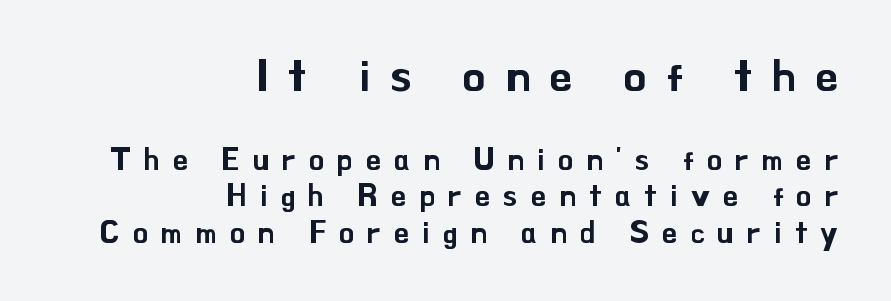
{"serif": "no", "italic": "no", "width": "normal", "stroke_contrast": "low", "x_height": "small", "monospaced": "no", "underline": "no", "align": "right", "line_spacing_ratio": 1.22, "letter_spacing": "wide", "letter_spacing_em": 0.45, "larger_block": "first", "size_ratio": 1.5, "glyph_px": 45}
